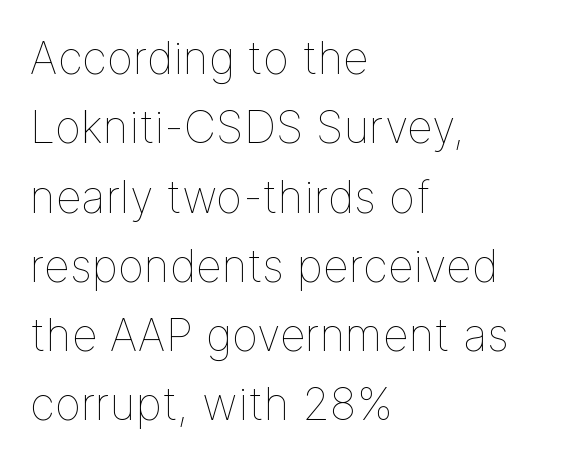
Leading: standard. The face used here is proportionally spaced, like ordinary book or web type. A classic flush-left, rag-right setting is used for this passage. Vertical strokes here are truly vertical. Type without underlining.
